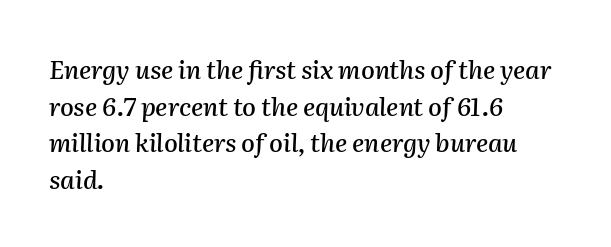
The image shows 25 px text type, italic (leaning right); set left-aligned, normal line spacing (1.47x), normal letter spacing, not underlined.
